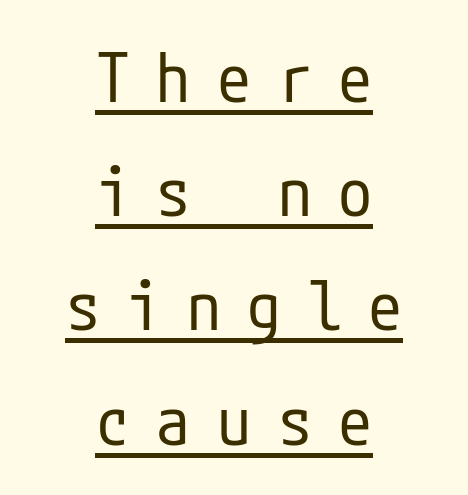
The image shows 68 px regular-weight, condensed sans-serif type, upright; set centered, normal line spacing (1.68x), unusually wide letter spacing (+0.39 em), underlined; low stroke contrast and a medium x-height.
